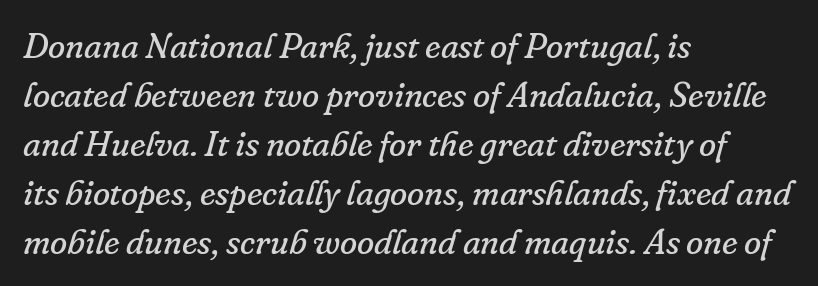
Q: Is the text bold? A: No.
Q: Is the text italic (slanted)? A: Yes, it leans right by about 16 degrees.
Q: Is the typeface a serif or a sans-serif typeface? A: Serif.
Q: Is the text underlined? A: No.
Q: How is the paragraph aligned? A: Left-aligned.
Q: Is the spacing between letters normal or unusually wide? A: Normal.
Q: Is the spacing between lines tight, normal or loose? A: Normal.
Q: Width (condensed, normal, or wide)? A: Normal.
Q: Stroke contrast? A: Low.
Q: x-height? A: Small.
Q: Monospaced? A: No.
